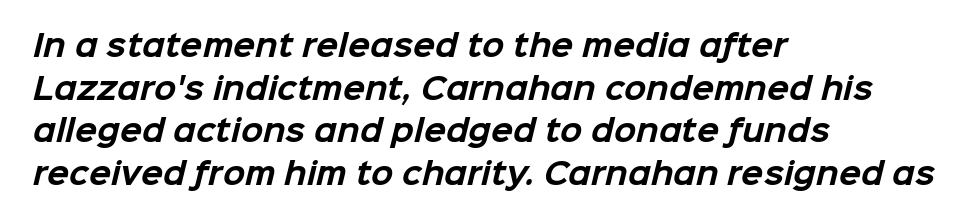
Q: Is the text bold? A: Yes.
Q: Is the typeface a serif or a sans-serif typeface? A: Sans-serif.
Q: Is the text underlined? A: No.
Q: How is the paragraph aligned? A: Left-aligned.
Q: Is the spacing between letters normal or unusually wide? A: Normal.
Q: Is the spacing between lines tight, normal or loose? A: Normal.
Q: Width (condensed, normal, or wide)? A: Normal.
Q: Stroke contrast? A: Low.
Q: x-height? A: Medium.
Q: Monospaced? A: No.
